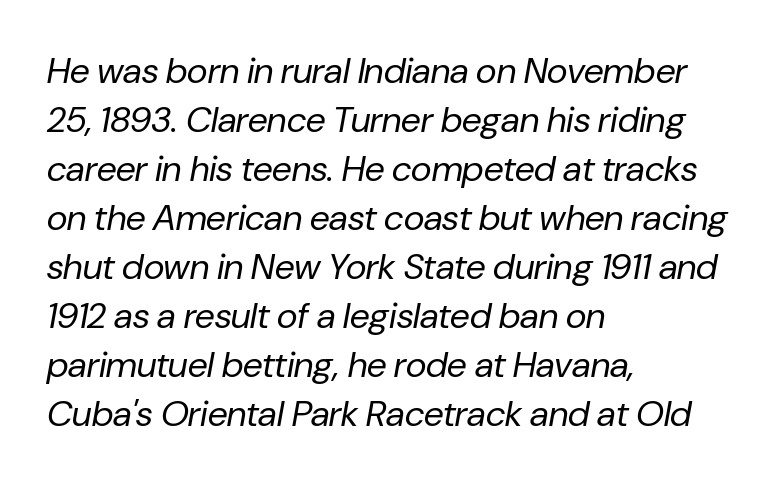
{"italic": "yes", "lean": "right", "slant_degrees": 10, "bold": "no", "weight": "regular", "width": "normal", "stroke_contrast": "low", "x_height": "medium", "monospaced": "no", "underline": "no", "align": "left", "line_spacing": "normal", "line_spacing_ratio": 1.36, "letter_spacing": "normal", "letter_spacing_em": 0.0, "glyph_px": 36}
